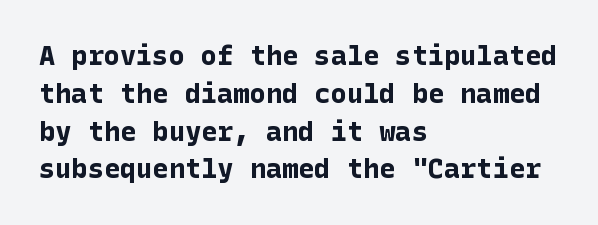
Q: Is the text bold? A: Yes.
Q: Is the text italic (slanted)? A: No, it is upright.
Q: Is the text underlined? A: No.
Q: How is the paragraph aligned? A: Left-aligned.
Q: Is the spacing between letters normal or unusually wide? A: Normal.
Q: Is the spacing between lines tight, normal or loose? A: Normal.
